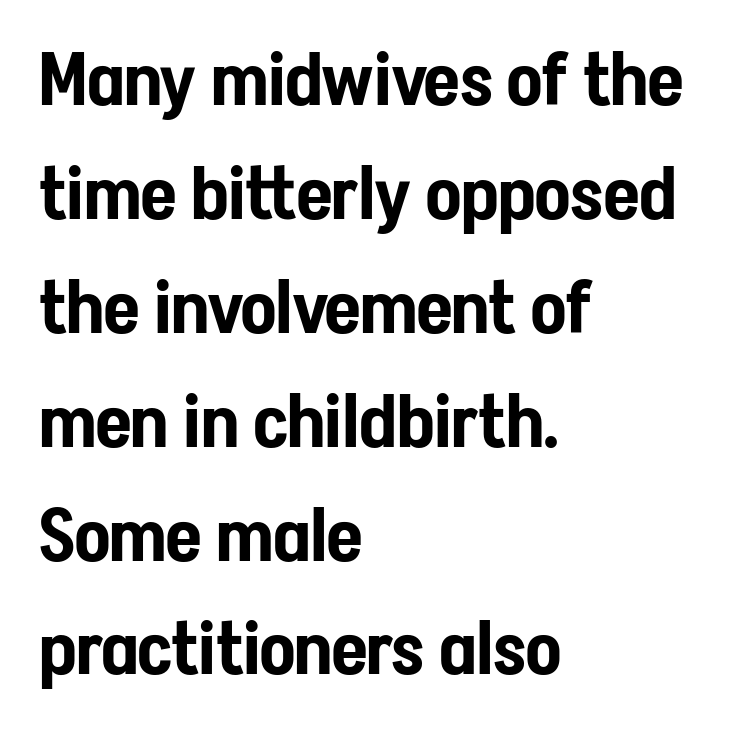
Q: Is the text italic (slanted)? A: No, it is upright.
Q: Is the typeface a serif or a sans-serif typeface? A: Sans-serif.
Q: Is the text underlined? A: No.
Q: How is the paragraph aligned? A: Left-aligned.
Q: Is the spacing between letters normal or unusually wide? A: Normal.
Q: Is the spacing between lines tight, normal or loose? A: Normal.
Q: Width (condensed, normal, or wide)? A: Condensed.
Q: Stroke contrast? A: Low.
Q: x-height? A: Medium.
Q: Monospaced? A: No.
